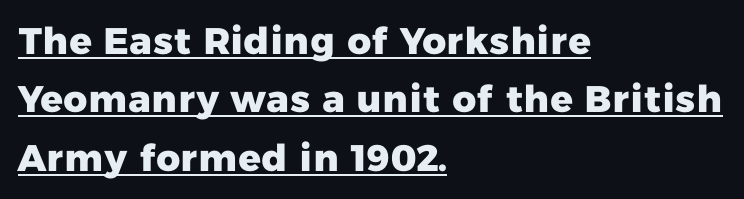
The image shows 37 px heavy sans-serif type; set left-aligned, normal line spacing (1.58x), normal letter spacing, underlined; low stroke contrast and a medium x-height.
